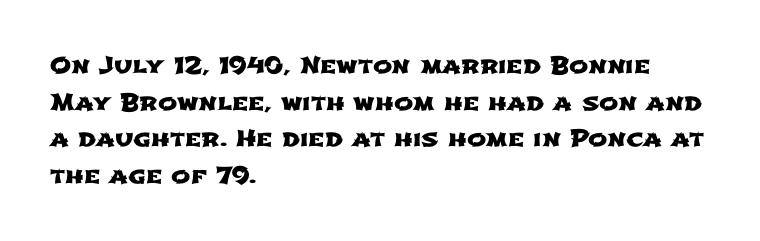
The image shows 23 px text type; set left-aligned, normal line spacing (1.59x), normal letter spacing, not underlined.
